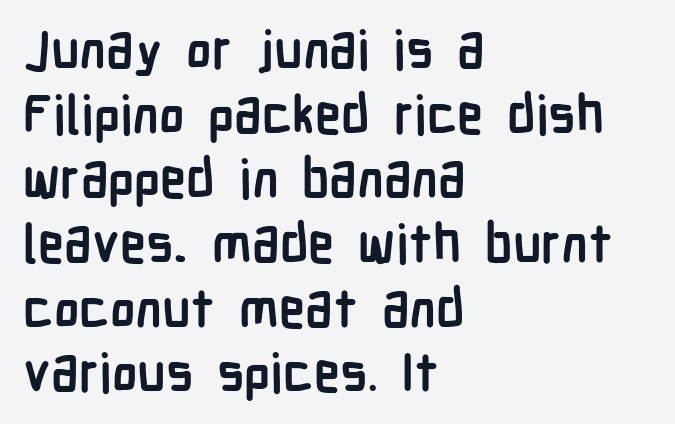
{"serif": "no", "italic": "no", "bold": "yes", "weight": "semibold", "width": "condensed", "stroke_contrast": "low", "x_height": "medium", "monospaced": "no", "underline": "no", "align": "left", "line_spacing_ratio": 1.22, "letter_spacing": "normal", "letter_spacing_em": 0.0, "glyph_px": 53}
